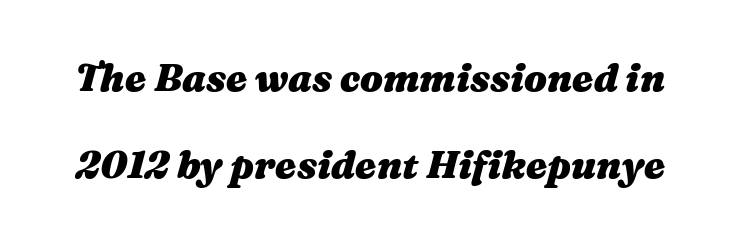
Q: Is the text bold? A: Yes.
Q: Is the text italic (slanted)? A: Yes, it leans right by about 16 degrees.
Q: Is the text underlined? A: No.
Q: Is the spacing between letters normal or unusually wide? A: Normal.
Q: Is the spacing between lines tight, normal or loose? A: Loose.
Q: Width (condensed, normal, or wide)? A: Wide.
Q: Stroke contrast? A: Medium.
Q: x-height? A: Medium.
Q: Monospaced? A: No.
